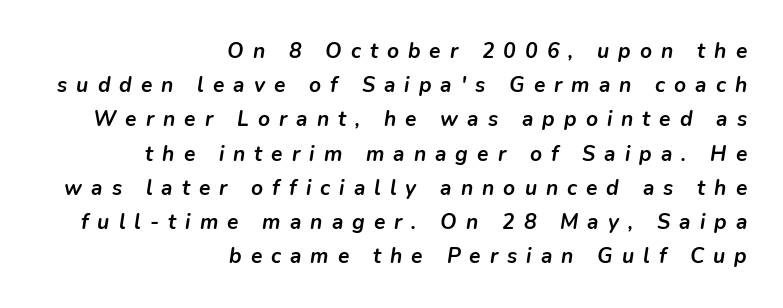
Compared with ordinary roman type, these characters are visibly tilted. Alignment: flush right. Loose tracking; the words dissolve into strings of separated letters. Nobody drew a line under any word here.
